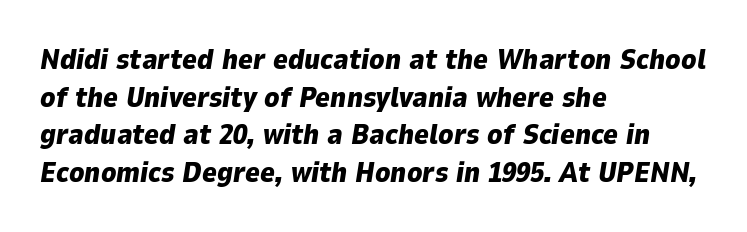
{"italic": "yes", "lean": "right", "slant_degrees": 9, "bold": "yes", "weight": "heavy", "width": "normal", "stroke_contrast": "low", "x_height": "medium", "monospaced": "no", "underline": "no", "align": "left", "line_spacing": "normal", "line_spacing_ratio": 1.34, "letter_spacing": "normal", "letter_spacing_em": 0.0, "glyph_px": 28}
